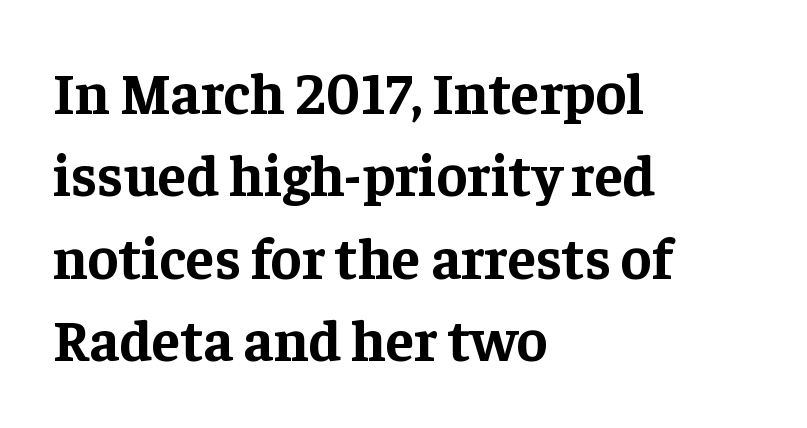
Vertically, the passage feels balanced, rows spaced as you'd expect. Is this a fixed-width face? No — the glyphs have proportional, varying widths. Characters follow at the spacing the type designer built in. You'd pick this weight for a headline — it's a proper bold. Observe the serifs anchoring each vertical stroke in this sample.
